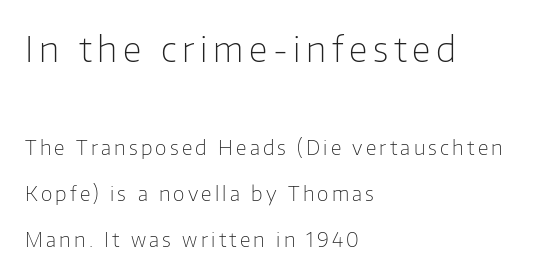
The image shows 35 px light sans-serif type, upright; set left-aligned, loose line spacing (2.31x), not underlined; the first (top) block is 1.75x larger; low stroke contrast and a medium x-height.
